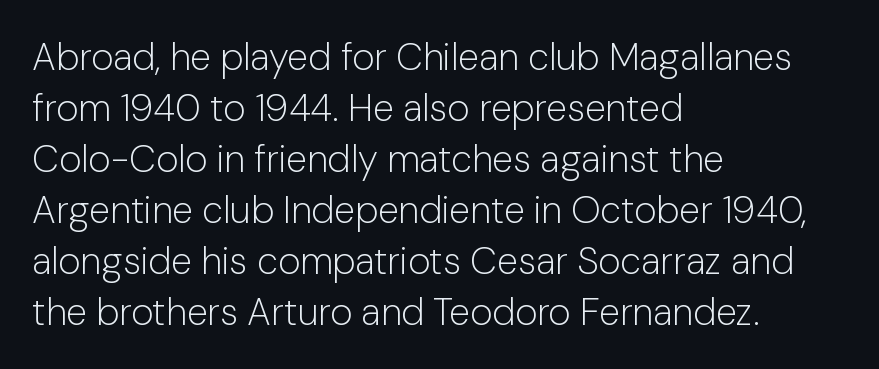
The image shows 38 px light sans-serif type, upright; set left-aligned, normal line spacing (1.34x), normal letter spacing, not underlined; low stroke contrast and a medium x-height.
